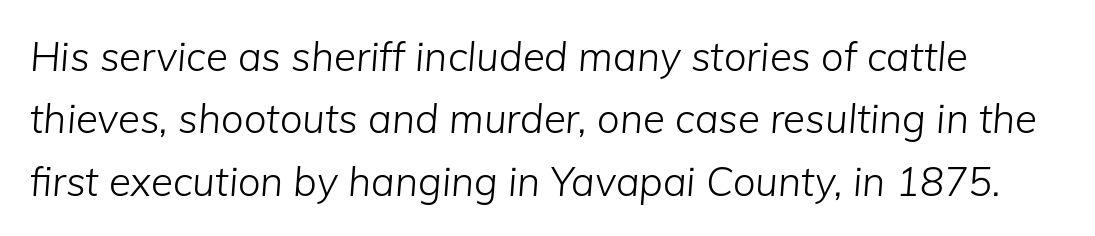
The image shows 40 px light type, italic (leaning right); set normal line spacing (1.56x), normal letter spacing, not underlined; low stroke contrast and a medium x-height.
